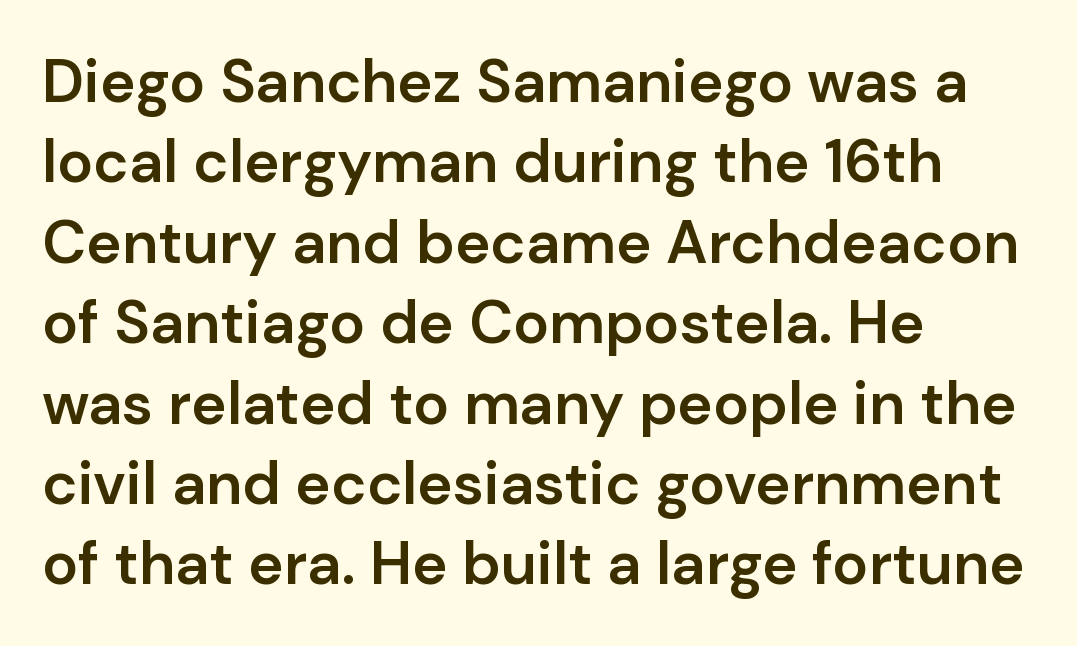
{"serif": "no", "italic": "no", "bold": "semi", "weight": "semibold", "width": "normal", "stroke_contrast": "low", "x_height": "medium", "monospaced": "no", "underline": "no", "align": "left", "line_spacing": "normal", "line_spacing_ratio": 1.34, "letter_spacing": "normal", "letter_spacing_em": 0.0, "glyph_px": 60}
